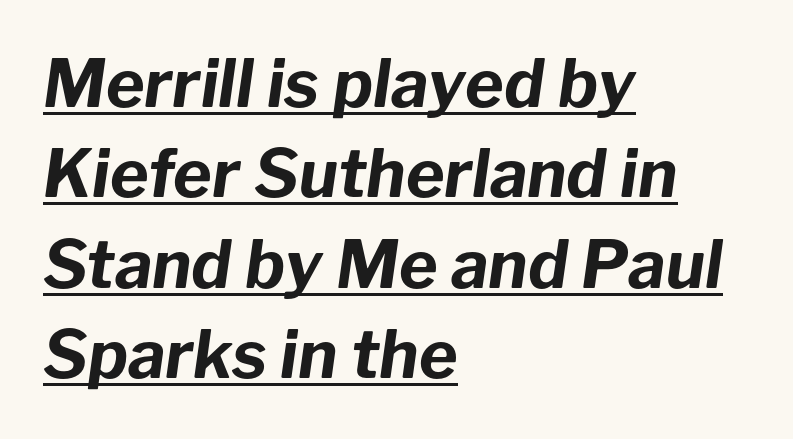
The string is rendered with underlining switched on. This sample has the flowing, uneven cadence of proportional lettering. Designer's note — italics engaged. In terms of leading, this rendering sits right in the middle. Tracking here is standard; glyphs follow each other at the usual distance.
